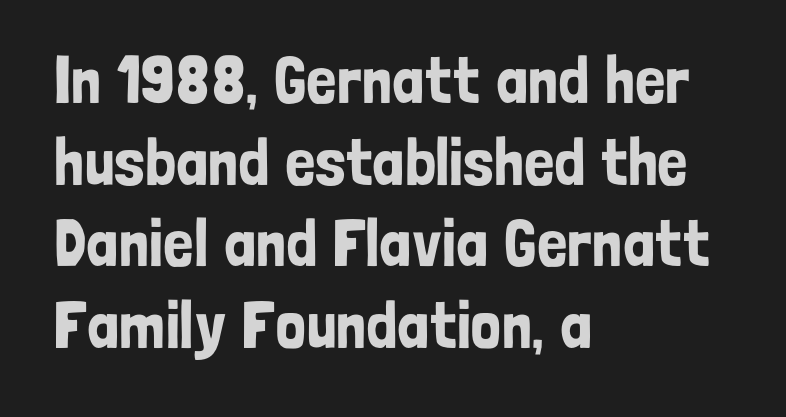
Q: Is the text italic (slanted)? A: No, it is upright.
Q: Is the typeface a serif or a sans-serif typeface? A: Sans-serif.
Q: Is the text underlined? A: No.
Q: How is the paragraph aligned? A: Left-aligned.
Q: Is the spacing between letters normal or unusually wide? A: Normal.
Q: Width (condensed, normal, or wide)? A: Condensed.
Q: Stroke contrast? A: Low.
Q: x-height? A: Medium.
Q: Monospaced? A: No.
